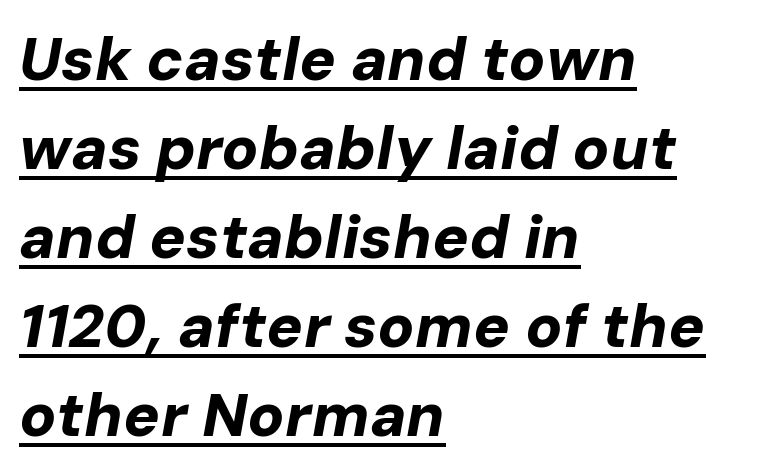
Proportional: the letters do not fall into vertical columns. Horizontal bands of white between lines are of average thickness. Notice how thick the strokes are: this is what a full bold looks like. Horizontally, the lines are justified to the leading edge only. Default kerning and tracking; the words read as compact shapes. The lettering is marked with a stroke running underneath it.
